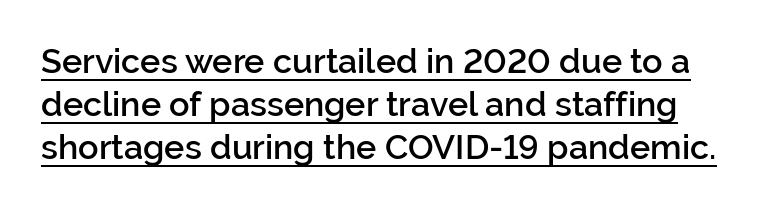
The image shows 34 px semibold sans-serif type, upright; set normal line spacing (1.27x), normal letter spacing, underlined; low stroke contrast and a medium x-height.
